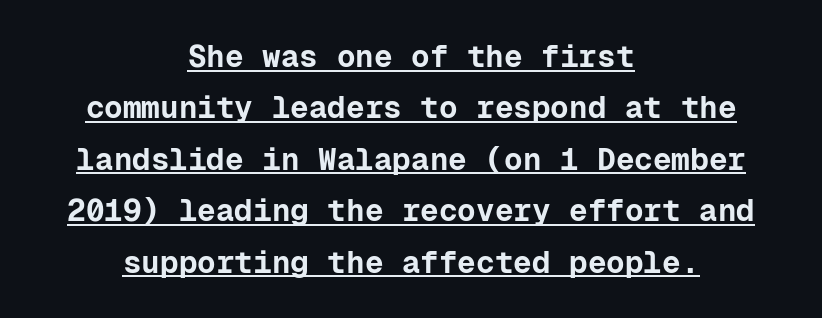
The image shows 31 px bold sans-serif type, upright, monospaced; set centered, normal line spacing (1.66x), normal letter spacing, underlined; low stroke contrast and a medium x-height.
